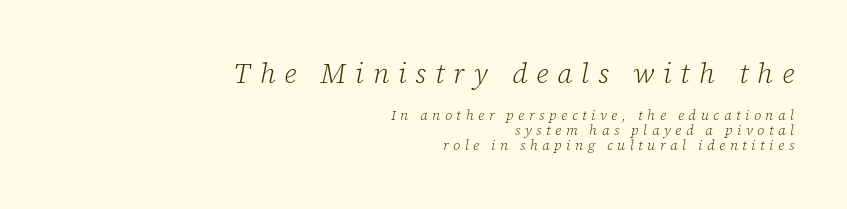
The image shows 28 px light serif type, italic (leaning right); set right-aligned, tight line spacing (1.07x), unusually wide letter spacing (+0.32 em), not underlined; the first (top) block is 2.0x larger; low stroke contrast and a medium x-height.
